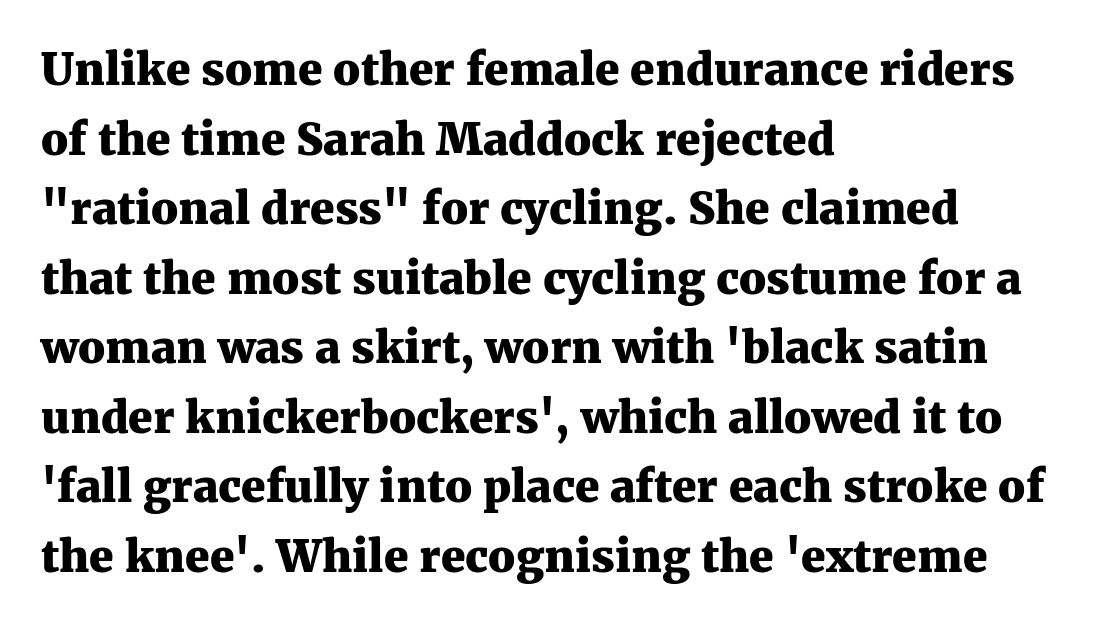
{"serif": "yes", "italic": "no", "bold": "yes", "weight": "heavy", "width": "normal", "stroke_contrast": "medium", "x_height": "medium", "monospaced": "no", "underline": "no", "align": "left", "line_spacing": "normal", "line_spacing_ratio": 1.58, "letter_spacing": "normal", "letter_spacing_em": 0.0, "glyph_px": 44}
